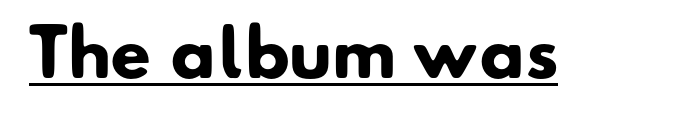
Inter-character spacing is left at the font's built-in metrics. Check the space under the baseline: a stroke is drawn there. Examine the stroke ends and you'll find no serifs. Here the designer chose a conventional face with non-uniform glyph widths. The font is running at its bold setting.
